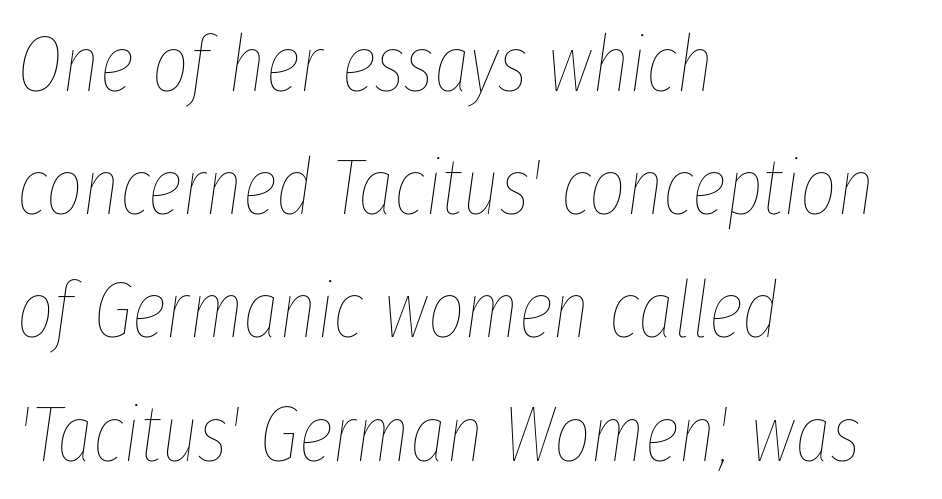
Horizontally, the lines are justified to the leading edge only. Here the designer chose a conventional face with non-uniform glyph widths. Does extra space separate the letters? No, they use regular spacing. Designer's note — italics engaged. Successive baselines arrive at the customary interval.
